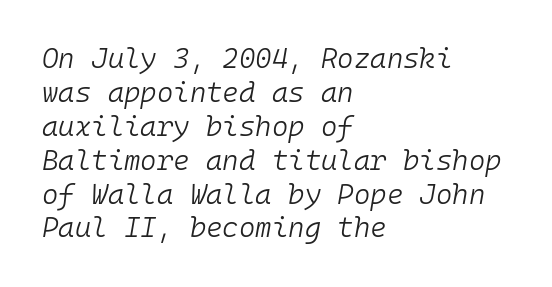
Q: Is the text bold? A: No.
Q: Is the text italic (slanted)? A: Yes, it leans right by about 10 degrees.
Q: Is the text underlined? A: No.
Q: How is the paragraph aligned? A: Left-aligned.
Q: Is the spacing between letters normal or unusually wide? A: Normal.
Q: Width (condensed, normal, or wide)? A: Normal.
Q: Stroke contrast? A: Low.
Q: x-height? A: Medium.
Q: Monospaced? A: Yes.
